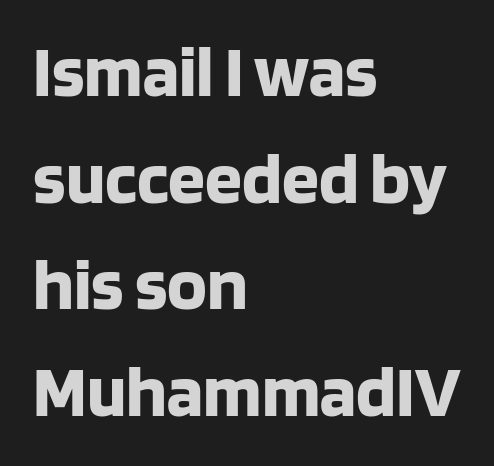
Q: Is the text bold? A: Yes.
Q: Is the text italic (slanted)? A: No, it is upright.
Q: Is the typeface a serif or a sans-serif typeface? A: Sans-serif.
Q: Is the text underlined? A: No.
Q: How is the paragraph aligned? A: Left-aligned.
Q: Is the spacing between letters normal or unusually wide? A: Normal.
Q: Is the spacing between lines tight, normal or loose? A: Normal.
Q: Width (condensed, normal, or wide)? A: Normal.
Q: Stroke contrast? A: Low.
Q: x-height? A: Large.
Q: Monospaced? A: No.
